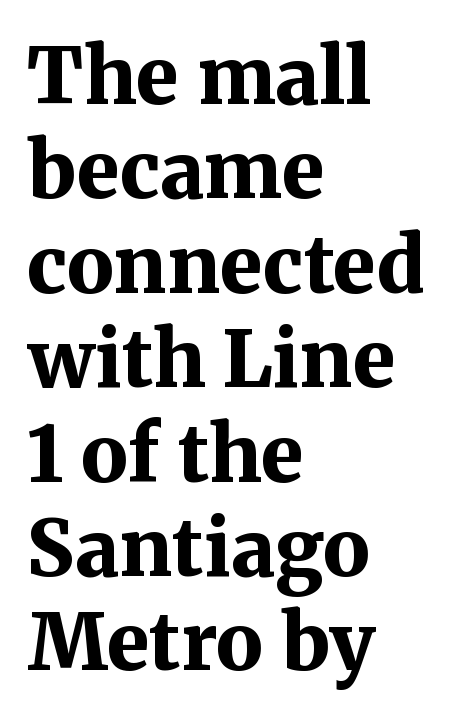
Q: Is the text bold? A: Yes.
Q: Is the text italic (slanted)? A: No, it is upright.
Q: Is the typeface a serif or a sans-serif typeface? A: Serif.
Q: Is the text underlined? A: No.
Q: How is the paragraph aligned? A: Left-aligned.
Q: Is the spacing between letters normal or unusually wide? A: Normal.
Q: Width (condensed, normal, or wide)? A: Normal.
Q: Stroke contrast? A: Medium.
Q: x-height? A: Medium.
Q: Monospaced? A: No.
